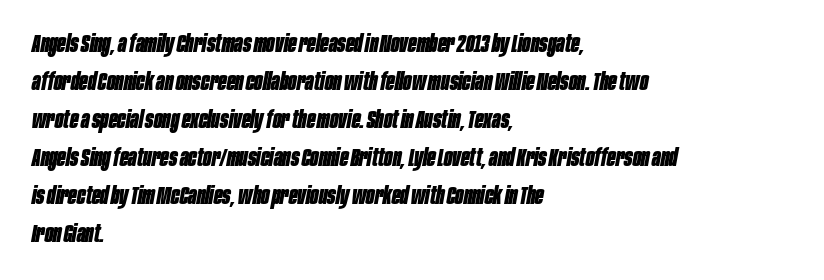
The gaps between neighbouring characters are ordinary and unremarkable. Quick note: underline off. The letters are bold, with thick, heavy strokes. This sample is left-justified, so line endings fall wherever the words run out. Leading: standard.
